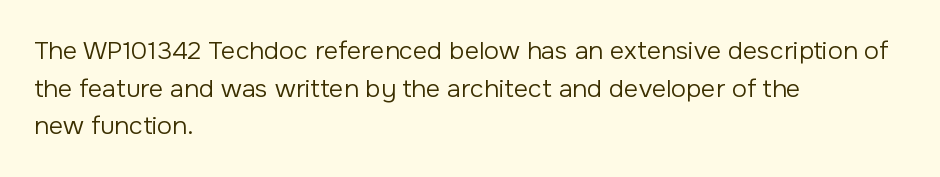
The face used here is rendered with its standard letterfit. Just letters on the line, the space beneath them empty. Caption: face not bold, strokes unweighted. Line spacing here is normal.
